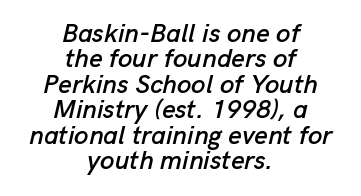
Q: Is the text italic (slanted)? A: Yes, it leans right by about 13 degrees.
Q: Is the text underlined? A: No.
Q: How is the paragraph aligned? A: Centered.
Q: Is the spacing between letters normal or unusually wide? A: Normal.
Q: Is the spacing between lines tight, normal or loose? A: Tight.
